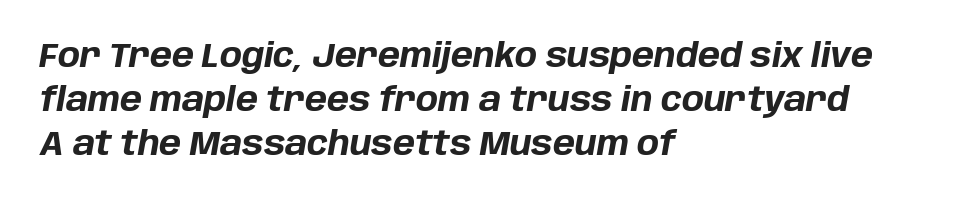
The image shows 33 px bold type, italic (leaning right); set left-aligned, normal line spacing (1.34x), normal letter spacing, not underlined; low stroke contrast and a large x-height.
